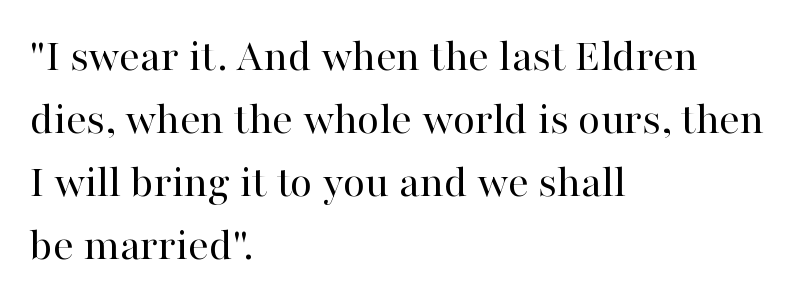
{"serif": "yes", "italic": "no", "bold": "no", "weight": "regular", "width": "normal", "stroke_contrast": "high", "x_height": "medium", "monospaced": "no", "underline": "no", "align": "left", "line_spacing": "normal", "line_spacing_ratio": 1.37, "letter_spacing": "normal", "letter_spacing_em": 0.0, "glyph_px": 46}
